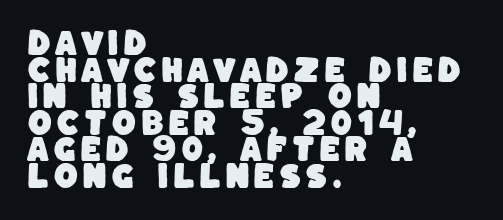
{"serif": "no", "width": "normal", "stroke_contrast": "low", "x_height": "large", "monospaced": "no", "underline": "no", "align": "left", "line_spacing": "tight", "line_spacing_ratio": 0.95, "glyph_px": 28}
